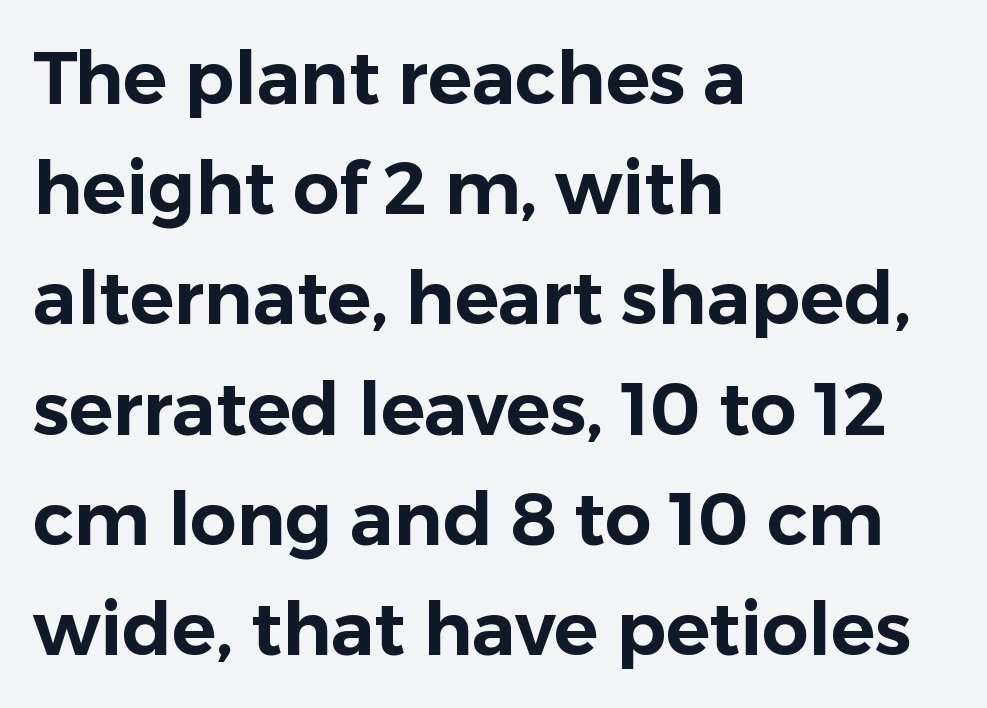
The image shows 73 px sans-serif type, upright; set left-aligned, normal line spacing (1.51x), normal letter spacing, not underlined; low stroke contrast and a medium x-height.
